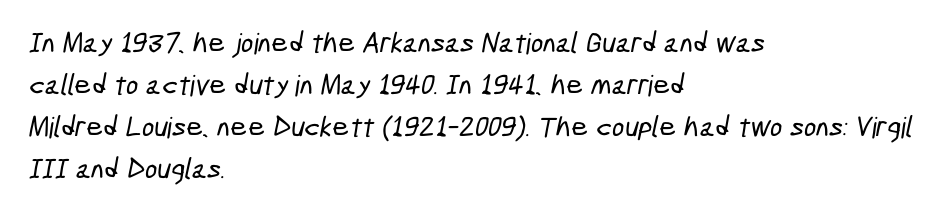
The image shows 29 px condensed sans-serif type; set left-aligned, normal line spacing (1.45x), normal letter spacing, not underlined; low stroke contrast and a medium x-height.
